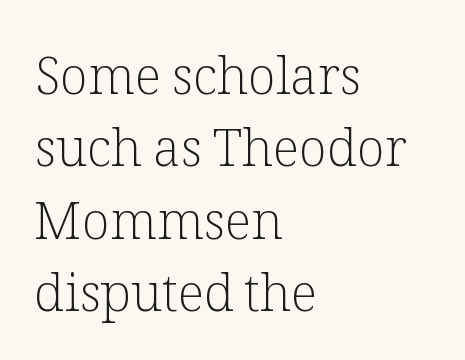
The area under the type is left untouched. Unbolded letterforms with no extra heft. Here the designer chose a conventional face with non-uniform glyph widths. The letters stand straight up with perfectly vertical stems.
